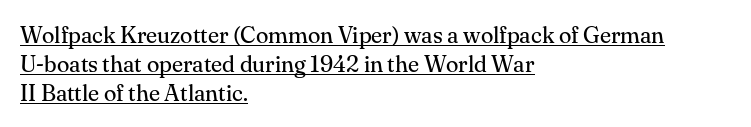
{"italic": "no", "bold": "no", "underline": "yes", "align": "left", "line_spacing": "normal", "line_spacing_ratio": 1.26, "letter_spacing": "normal", "letter_spacing_em": 0.0, "glyph_px": 23}
